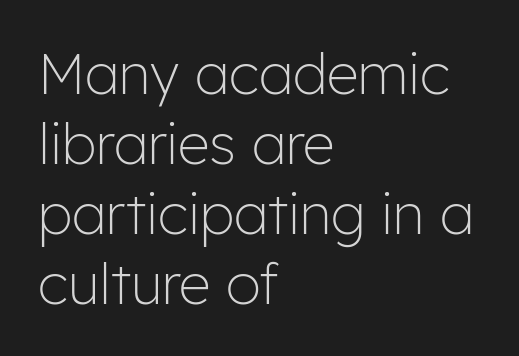
Q: Is the text bold? A: No.
Q: Is the text italic (slanted)? A: No, it is upright.
Q: Is the typeface a serif or a sans-serif typeface? A: Sans-serif.
Q: Is the text underlined? A: No.
Q: How is the paragraph aligned? A: Left-aligned.
Q: Is the spacing between letters normal or unusually wide? A: Normal.
Q: Is the spacing between lines tight, normal or loose? A: Normal.
Q: Width (condensed, normal, or wide)? A: Normal.
Q: Stroke contrast? A: Low.
Q: x-height? A: Medium.
Q: Monospaced? A: No.
